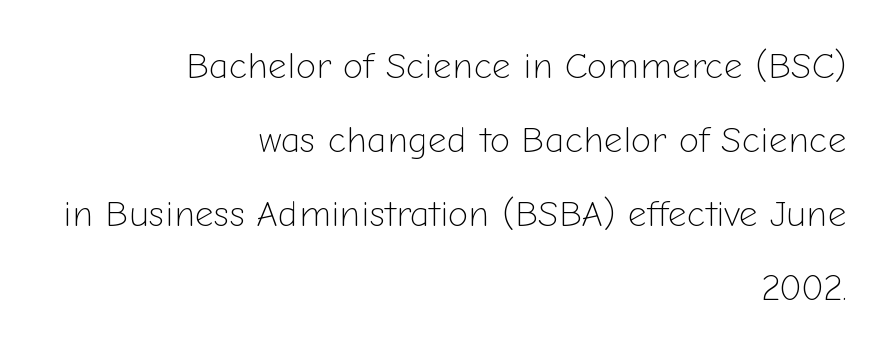
Short and long lines alike share a common ending point at right. This is not heavy type; no bold has been used. What stands out about the letter spacing? Nothing — it is the standard amount. Each letter's strokes conclude bluntly, with no projecting serifs. The words here are not underlined. These lines are rendered in a variable-pitch font.
